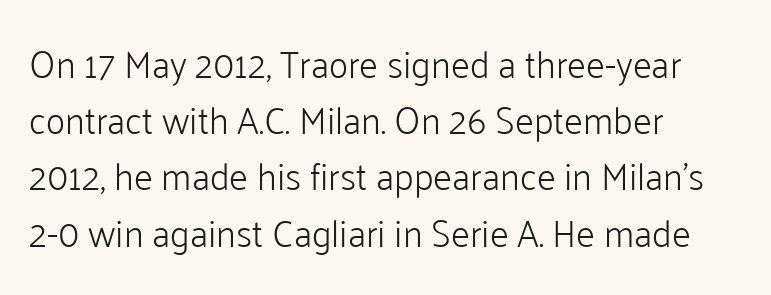
{"serif": "no", "italic": "no", "bold": "no", "weight": "light", "width": "normal", "stroke_contrast": "low", "x_height": "medium", "monospaced": "no", "underline": "no", "align": "left", "line_spacing": "normal", "line_spacing_ratio": 1.52, "letter_spacing": "normal", "letter_spacing_em": 0.0, "glyph_px": 37}
